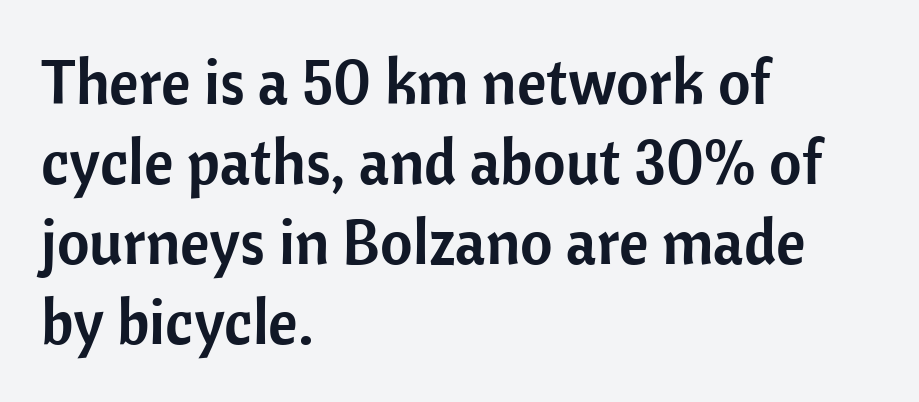
The image shows 63 px sans-serif type, upright; set left-aligned, normal line spacing (1.27x), normal letter spacing, not underlined; low stroke contrast and a medium x-height.
